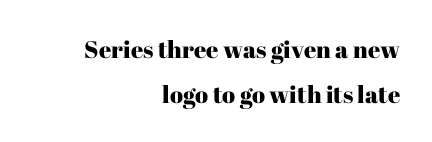
The image shows 24 px text type, upright; set right-aligned, line spacing 1.86x, normal letter spacing, not underlined.
